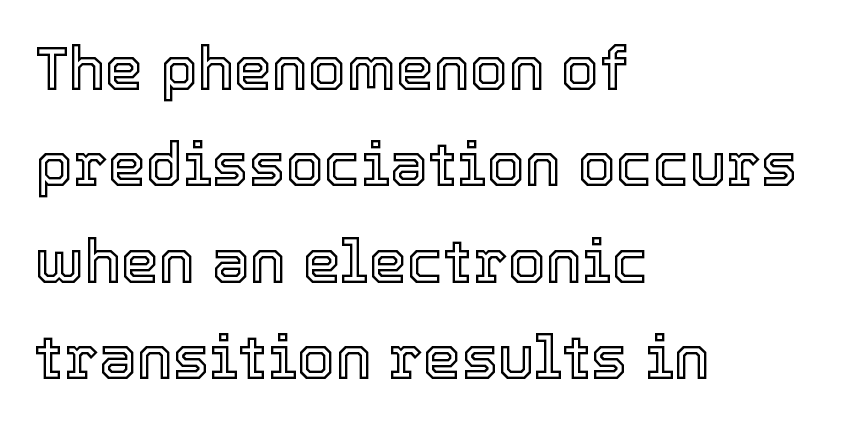
Q: Is the text italic (slanted)? A: No, it is upright.
Q: Is the text underlined? A: No.
Q: How is the paragraph aligned? A: Left-aligned.
Q: Is the spacing between letters normal or unusually wide? A: Normal.
Q: Is the spacing between lines tight, normal or loose? A: Normal.
Q: Width (condensed, normal, or wide)? A: Normal.
Q: x-height? A: Medium.
Q: Monospaced? A: No.
